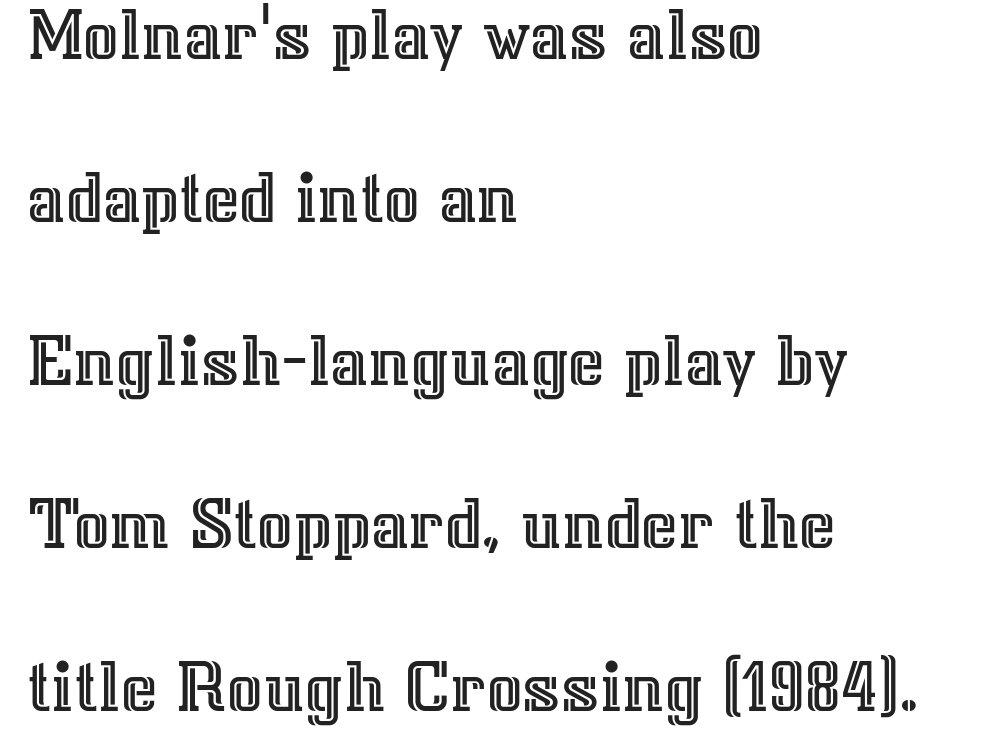
{"italic": "no", "width": "normal", "x_height": "medium", "monospaced": "no", "underline": "no", "align": "left", "line_spacing": "loose", "line_spacing_ratio": 2.09, "letter_spacing": "normal", "letter_spacing_em": 0.0, "glyph_px": 78}
